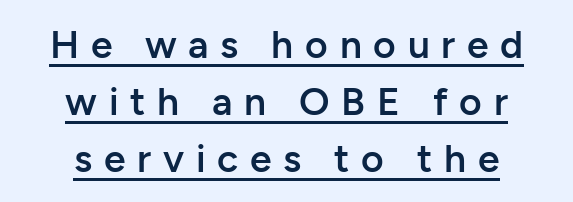
The line texture is sparse and dotted thanks to wide tracking. Every letter is mildly thick-stroked: semibold rather than bold. A typesetter would call this proportional, since set widths differ per character. Check where the strokes stop: nothing finishes them off — pure sans.
